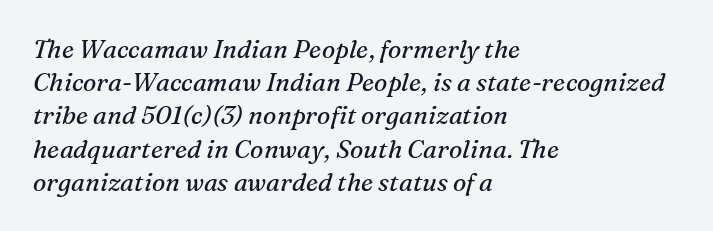
Q: Is the text bold? A: No.
Q: Is the text italic (slanted)? A: Yes, it leans right by about 16 degrees.
Q: Is the text underlined? A: No.
Q: How is the paragraph aligned? A: Left-aligned.
Q: Is the spacing between letters normal or unusually wide? A: Normal.
Q: Is the spacing between lines tight, normal or loose? A: Normal.
